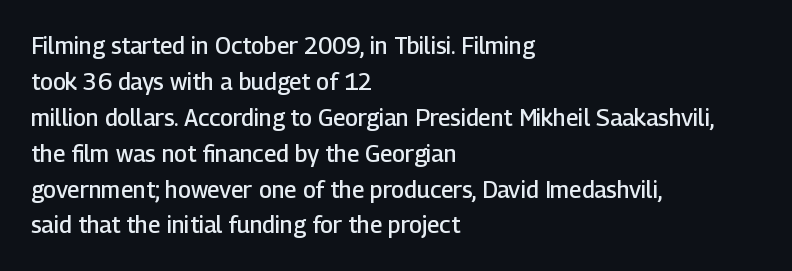
Visually the block forms a straight wall on the left and a jagged coastline on the right. Bold? Not quite — semibold, heavier than regular but stopping short. Horizontal bands of white between lines are of average thickness. Inter-character spacing is left at the font's built-in metrics.
